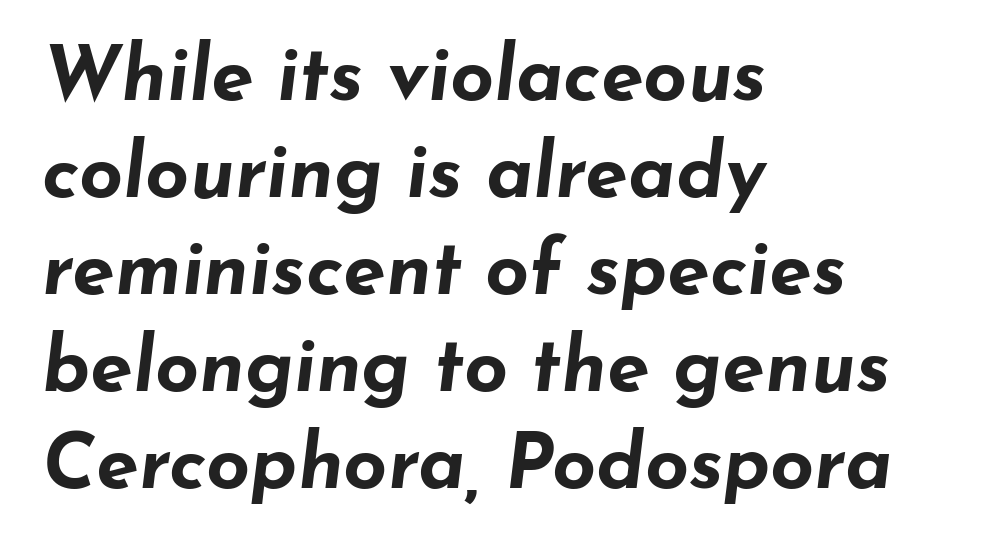
{"italic": "yes", "lean": "right", "slant_degrees": 7, "bold": "yes", "weight": "bold", "width": "wide", "stroke_contrast": "low", "x_height": "small", "monospaced": "no", "underline": "no", "align": "left", "line_spacing": "normal", "line_spacing_ratio": 1.26, "letter_spacing": "normal", "letter_spacing_em": 0.0, "glyph_px": 77}
